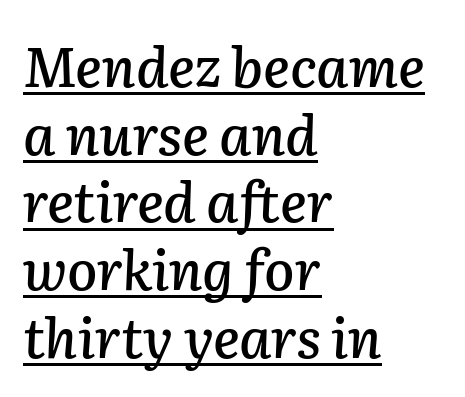
The image shows 55 px text type, italic (leaning right); set left-aligned, line spacing 1.23x, normal letter spacing, underlined; low stroke contrast and a medium x-height.
